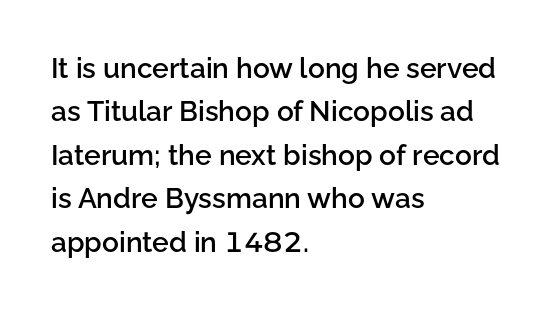
This sample uses an upright cut, with every glyph sitting square on the baseline. Regular leading. Proportional: the letters do not fall into vertical columns. Its strokes are somewhat broadened, the hallmark of semibold type.
